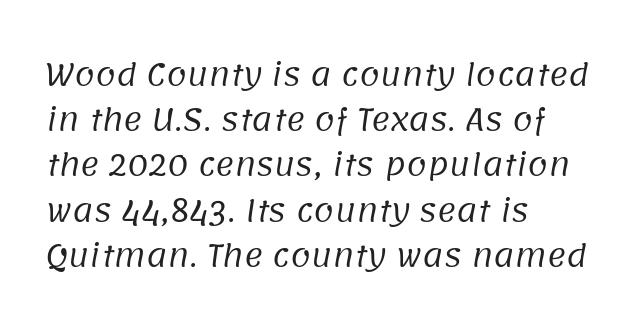
The image shows 29 px regular-weight sans-serif type; set left-aligned, normal line spacing (1.56x), normal letter spacing, not underlined; low stroke contrast and a large x-height.
